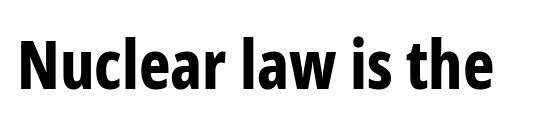
{"serif": "no", "italic": "no", "bold": "yes", "weight": "bold", "width": "condensed", "stroke_contrast": "low", "x_height": "medium", "monospaced": "no", "underline": "no", "letter_spacing": "normal", "letter_spacing_em": 0.0, "glyph_px": 67}
